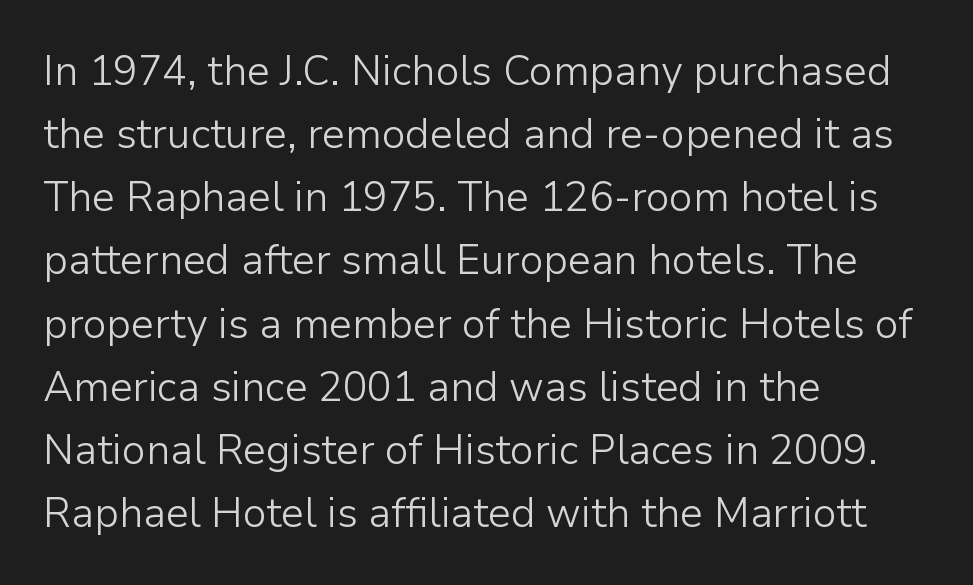
Q: Is the text bold? A: No.
Q: Is the text italic (slanted)? A: No, it is upright.
Q: Is the typeface a serif or a sans-serif typeface? A: Sans-serif.
Q: Is the text underlined? A: No.
Q: How is the paragraph aligned? A: Left-aligned.
Q: Is the spacing between letters normal or unusually wide? A: Normal.
Q: Is the spacing between lines tight, normal or loose? A: Normal.
Q: Width (condensed, normal, or wide)? A: Normal.
Q: Stroke contrast? A: Low.
Q: x-height? A: Medium.
Q: Monospaced? A: No.
